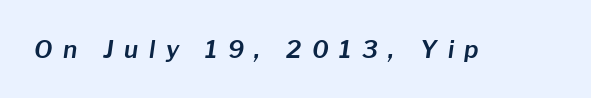
The image shows 24 px text type, italic (leaning right); set unusually wide letter spacing (+0.44 em), not underlined.
